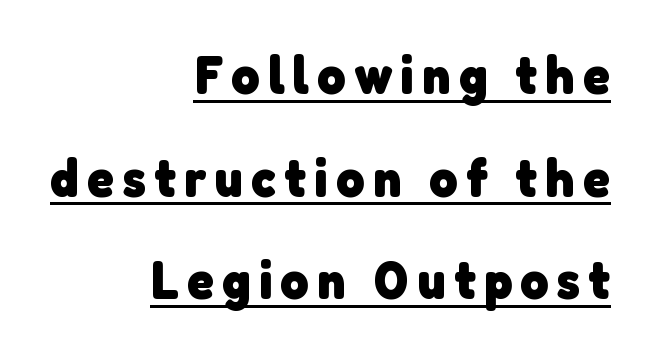
Each new line begins a long way beneath the previous one. Weight: bold. Somebody hit Ctrl+U on this one — the words are underlined. Line endings align vertically; line beginnings do not.
